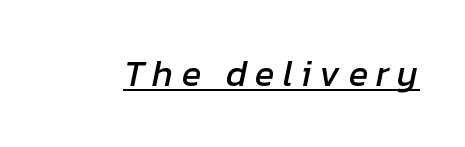
The image shows 36 px text type, italic (leaning right); set unusually wide letter spacing (+0.23 em), underlined; low stroke contrast and a medium x-height.
